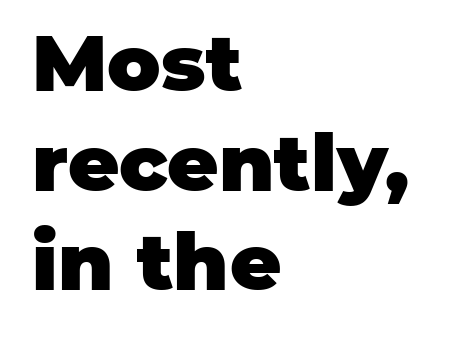
Glyph-to-glyph distance matches everyday printed text. Line spacing here is normal. Students, this is bold: see how much ink each stroke carries. Nothing sits at the stroke ends, so this counts as sans-serif. The gap between lines stays unmarked.
